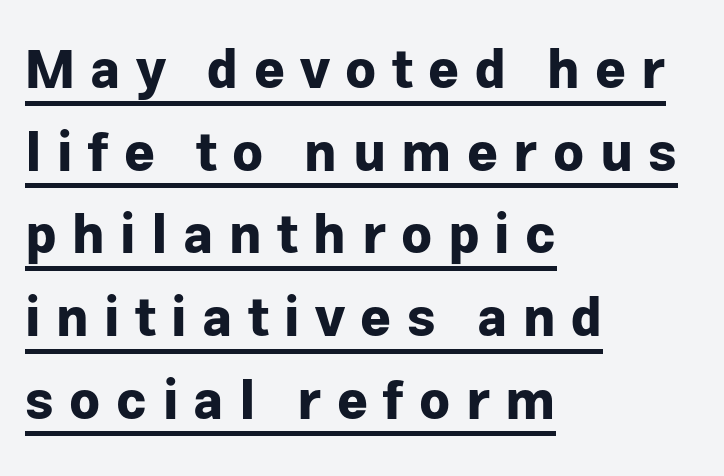
The rows are spaced the way most documents space them. In designer terms, the underline attribute is active on this setting. You could only call the tracking loose — the letters float apart. Do the characters align in a grid? No, the font is proportional.
